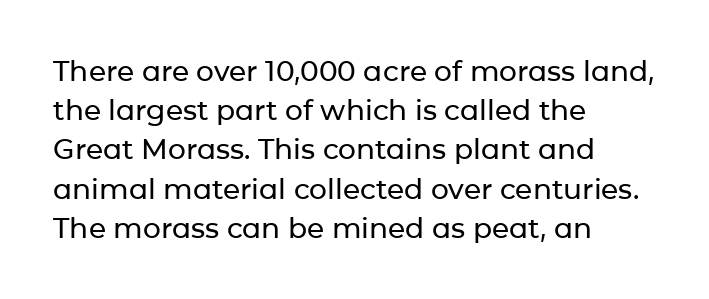
This block has exactly the height ordinary leading produces. Horizontally, the lines are justified to the leading edge only. Each letter keeps its own natural width here, so spacing adapts to shape. Observe the ordinary spacing: letters are neighbours, not strangers. Font category for this specimen: sans-serif.
